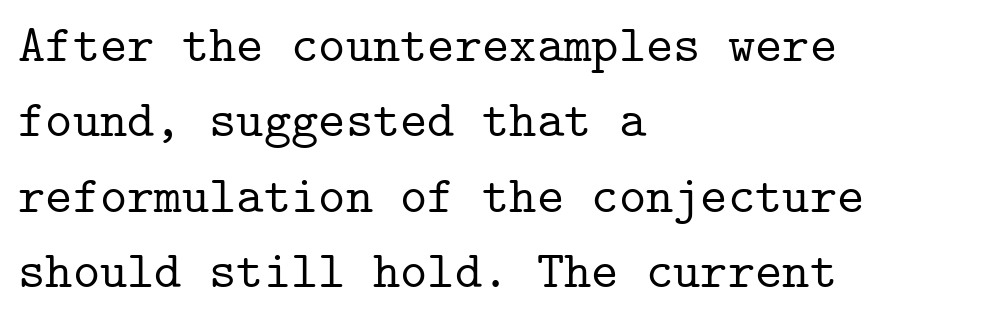
Q: Is the text italic (slanted)? A: No, it is upright.
Q: Is the typeface a serif or a sans-serif typeface? A: Serif.
Q: Is the text underlined? A: No.
Q: How is the paragraph aligned? A: Left-aligned.
Q: Is the spacing between letters normal or unusually wide? A: Normal.
Q: Is the spacing between lines tight, normal or loose? A: Normal.
Q: Width (condensed, normal, or wide)? A: Normal.
Q: Stroke contrast? A: Low.
Q: x-height? A: Medium.
Q: Monospaced? A: Yes.
